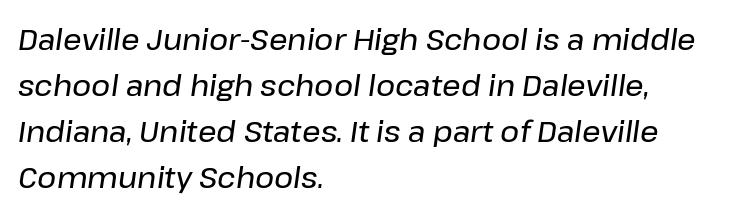
A bare baseline throughout the passage. The letterforms sit shoulder to shoulder at normal distance. This sample keeps an unexceptional amount of space between lines. The whole block is typeset with a tilt. All the whitespace from short lines collects on the right. Here the designer chose a conventional face with non-uniform glyph widths.
